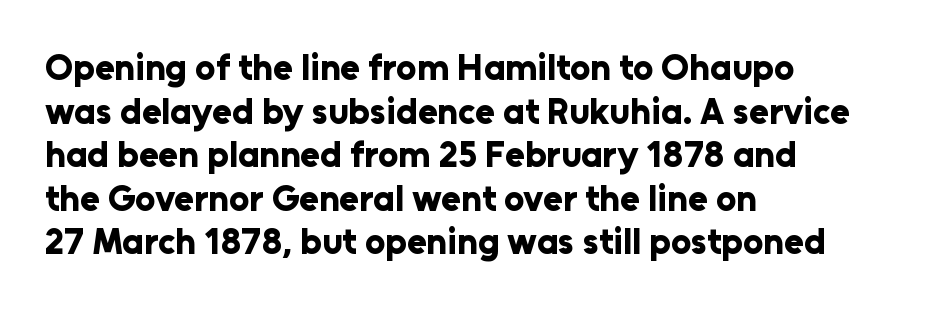
Q: Is the text bold? A: Yes.
Q: Is the text italic (slanted)? A: No, it is upright.
Q: Is the typeface a serif or a sans-serif typeface? A: Sans-serif.
Q: Is the text underlined? A: No.
Q: How is the paragraph aligned? A: Left-aligned.
Q: Is the spacing between letters normal or unusually wide? A: Normal.
Q: Width (condensed, normal, or wide)? A: Normal.
Q: Stroke contrast? A: Low.
Q: x-height? A: Medium.
Q: Monospaced? A: No.
